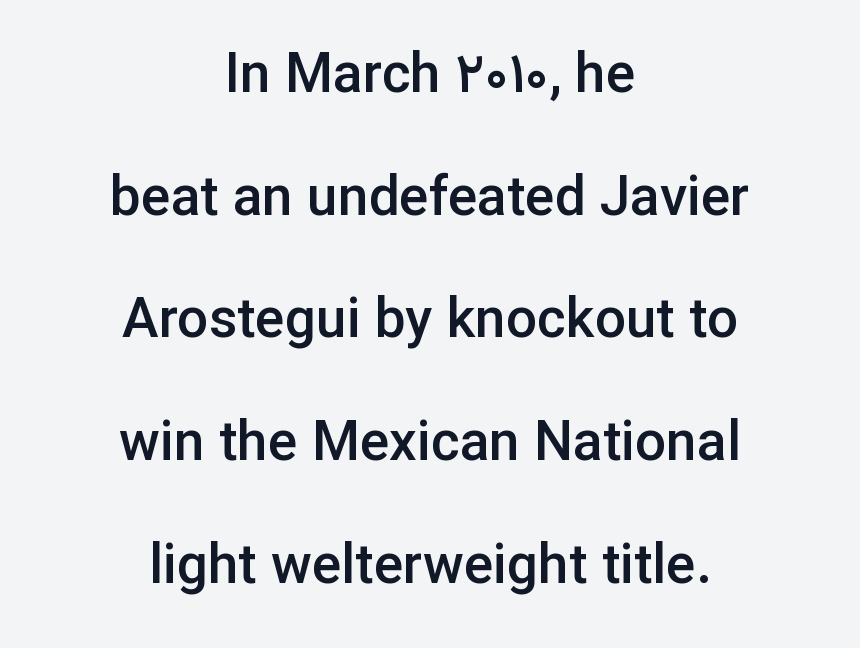
The passage shown is typed in a proportional face where columns would drift. Horizontal alignment here is central, giving a formal, balanced look. Stems and bowls a touch heavier than normal — semibold. Each row of text sits above clean, open space. A typesetter would call this leading open, well beyond the default. No extra tracking has been applied to these lines.
